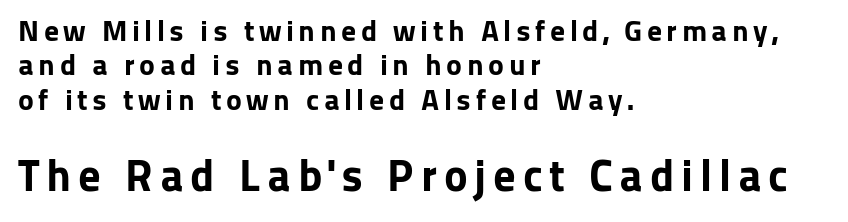
I'd describe the lettering as bold — thick and assertive. The paragraph has a hard left edge and a soft right edge. These lines were composed using upright roman letters. These lines are composed in type without serifs. Small over large — that's the arrangement of the two blocks here.
